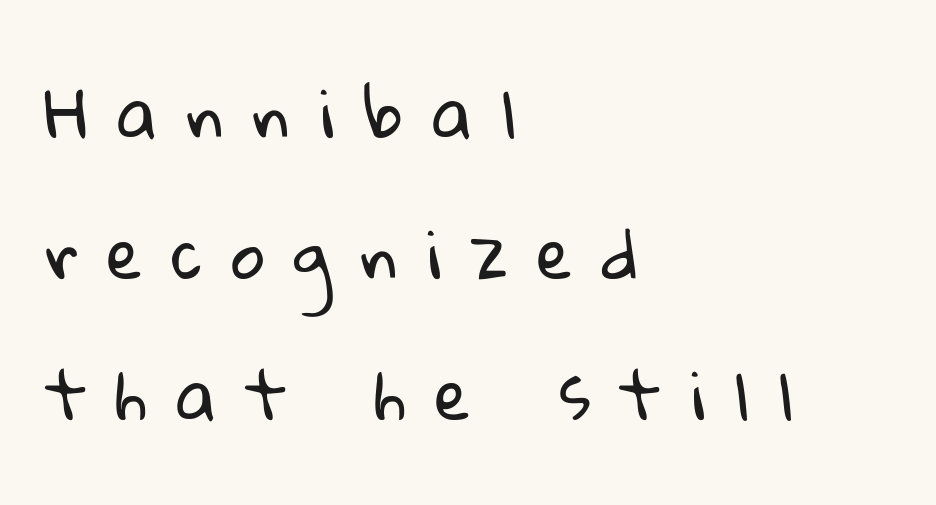
{"serif": "no", "bold": "no", "weight": "regular", "width": "normal", "stroke_contrast": "low", "x_height": "medium", "monospaced": "no", "underline": "no", "align": "left", "line_spacing": "loose", "line_spacing_ratio": 2.14, "letter_spacing": "wide", "letter_spacing_em": 0.44, "glyph_px": 66}
